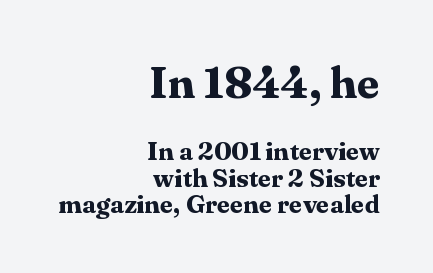
The initial chunk of copy outweighs the following chunk in type size. Descenders hang freely into open space. The letters carry serifs — small finishing strokes at the ends of their stems. Observe the ordinary spacing: letters are neighbours, not strangers. One glance says dense: line gaps are narrower than usual.
